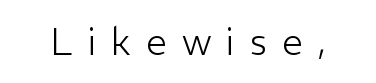
No word sits above an underline. Is this a fixed-width face? No — the glyphs have proportional, varying widths. Grotesque or geometric, the face here clearly has no serifs. Does the lettering tilt? It doesn't — this is upright.
